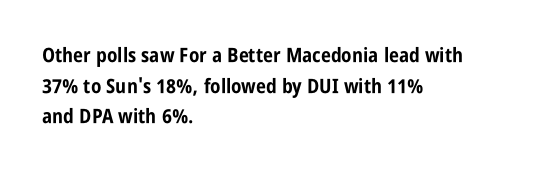
Q: Is the text bold? A: Yes.
Q: Is the text italic (slanted)? A: No, it is upright.
Q: Is the text underlined? A: No.
Q: How is the paragraph aligned? A: Left-aligned.
Q: Is the spacing between letters normal or unusually wide? A: Normal.
Q: Is the spacing between lines tight, normal or loose? A: Normal.
